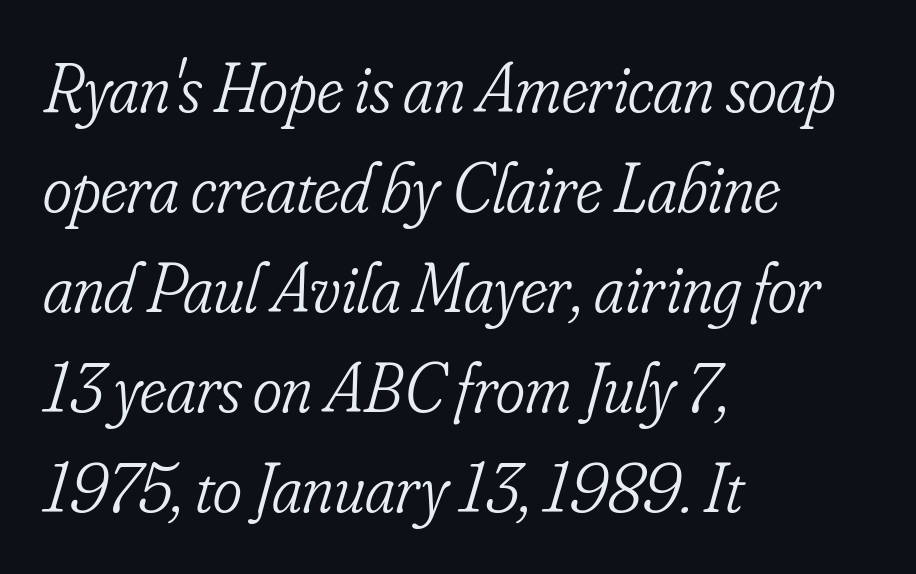
A typesetter would label this face a serif. The passage shown is not underscored anywhere. Proportional: the letters do not fall into vertical columns. Here the glyphs are tracked normally, forming tight word shapes. Normally led — the rows are evenly, conventionally spaced.
